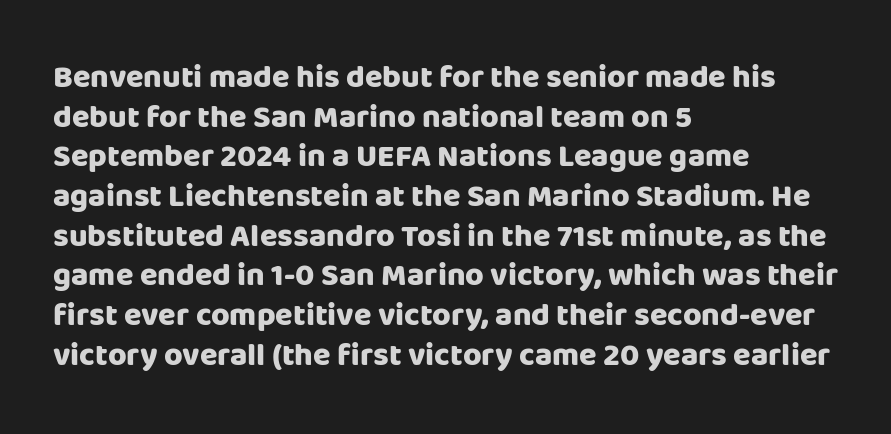
Q: Is the text bold? A: Yes.
Q: Is the text italic (slanted)? A: No, it is upright.
Q: Is the typeface a serif or a sans-serif typeface? A: Sans-serif.
Q: Is the text underlined? A: No.
Q: How is the paragraph aligned? A: Left-aligned.
Q: Is the spacing between letters normal or unusually wide? A: Normal.
Q: Width (condensed, normal, or wide)? A: Normal.
Q: Stroke contrast? A: Low.
Q: x-height? A: Large.
Q: Monospaced? A: No.
